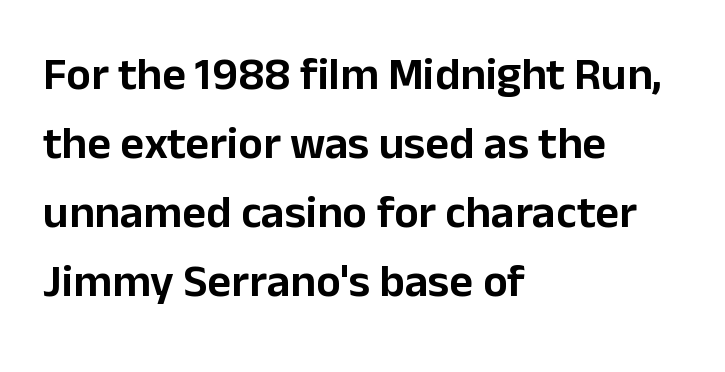
Q: Is the text italic (slanted)? A: No, it is upright.
Q: Is the typeface a serif or a sans-serif typeface? A: Sans-serif.
Q: Is the text underlined? A: No.
Q: How is the paragraph aligned? A: Left-aligned.
Q: Is the spacing between letters normal or unusually wide? A: Normal.
Q: Is the spacing between lines tight, normal or loose? A: Normal.
Q: Width (condensed, normal, or wide)? A: Normal.
Q: Stroke contrast? A: Low.
Q: x-height? A: Medium.
Q: Monospaced? A: No.
